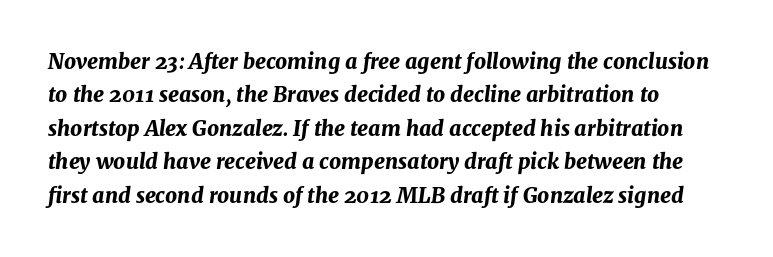
{"italic": "yes", "lean": "right", "slant_degrees": 8, "bold": "yes", "underline": "no", "line_spacing": "normal", "line_spacing_ratio": 1.59, "letter_spacing": "normal", "letter_spacing_em": 0.0, "glyph_px": 21}
